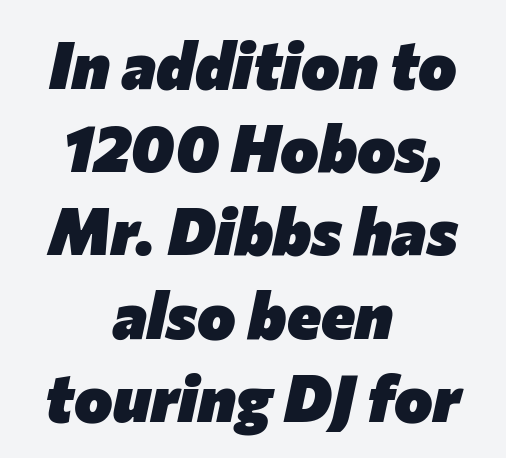
Note the varied advance widths — an 'i' is clearly narrower than an 'm'. Compared with typical body copy, the letter spacing here is the same. The rendering positions every line midway between the sides. The text carries the slant typical of an italic or oblique font. Words float on clear page, feet unadorned. Strong, thick strokes mark this as bold type.
